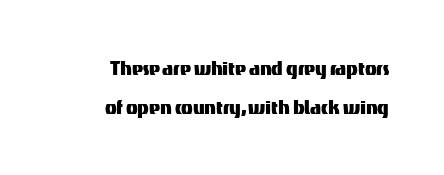
{"italic": "no", "underline": "no", "line_spacing": "normal", "line_spacing_ratio": 1.63, "letter_spacing": "normal", "letter_spacing_em": 0.0, "glyph_px": 24}
